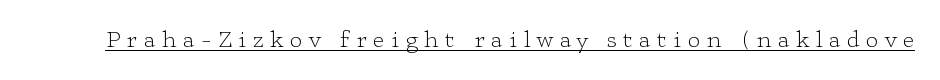
Inter-character spacing is expanded well beyond the font's built-in metrics. The rendering uses the underline text-decoration. No extra ink here — the face is not bold. The letters stand straight up with perfectly vertical stems.
